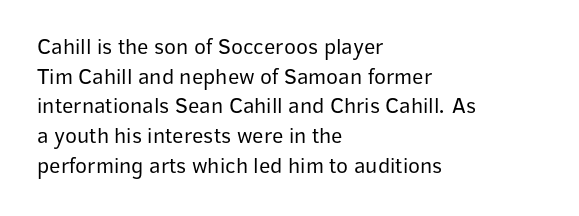
Q: Is the text bold? A: No.
Q: Is the text italic (slanted)? A: No, it is upright.
Q: Is the text underlined? A: No.
Q: How is the paragraph aligned? A: Left-aligned.
Q: Is the spacing between letters normal or unusually wide? A: Normal.
Q: Is the spacing between lines tight, normal or loose? A: Normal.
